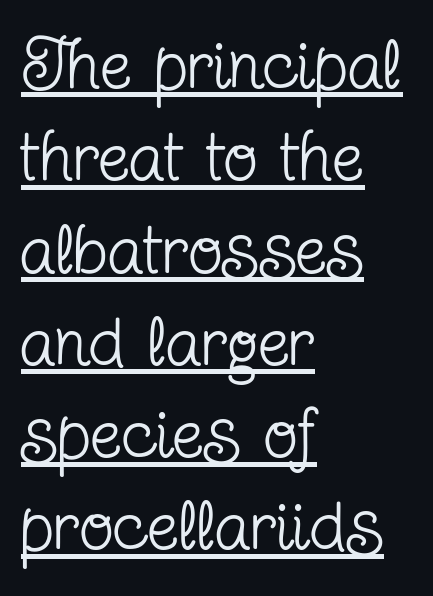
{"serif": "yes", "italic": "no", "bold": "no", "weight": "regular", "width": "condensed", "stroke_contrast": "low", "x_height": "medium", "monospaced": "no", "underline": "yes", "align": "left", "line_spacing": "normal", "line_spacing_ratio": 1.3, "letter_spacing": "normal", "letter_spacing_em": 0.0, "glyph_px": 71}
